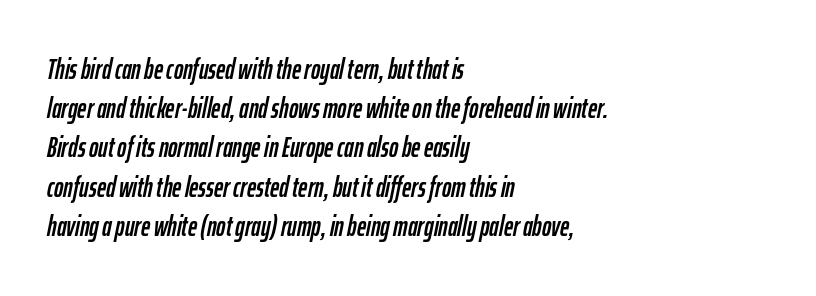
Words appear dense and cohesive because spacing is normal. A clean baseline with only descenders dipping below it. Line spacing here is normal. Alignment: flush left. Spacing verdict: proportional, widths tailored to each character.
